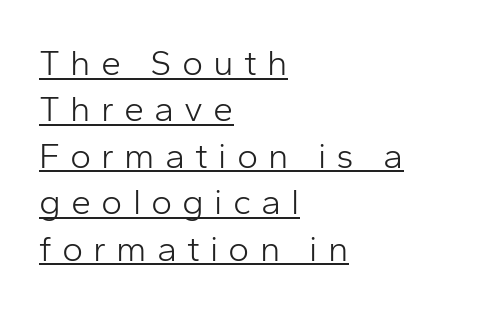
The image shows 36 px light sans-serif type, upright; set left-aligned, normal line spacing (1.29x), unusually wide letter spacing (+0.28 em), underlined; low stroke contrast and a medium x-height.
